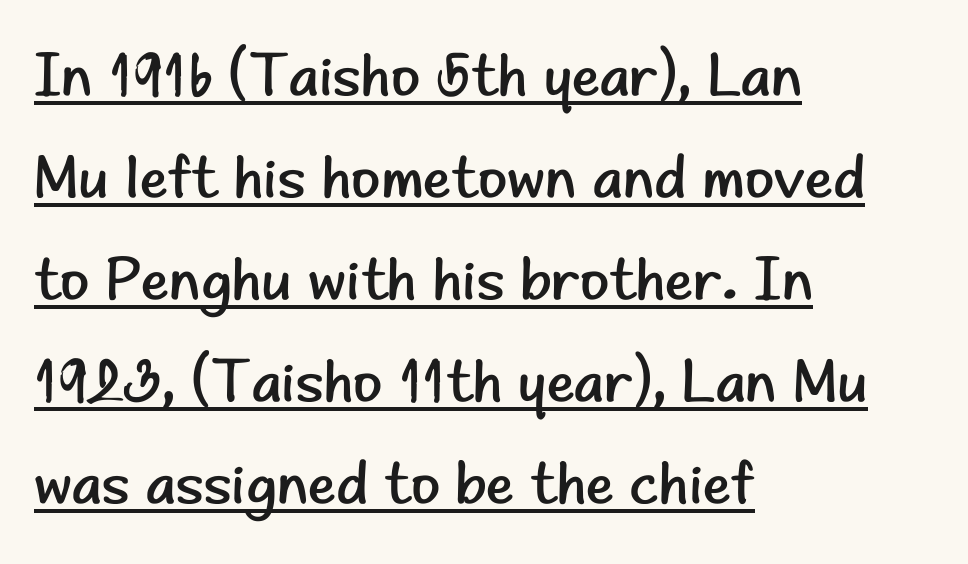
Like a heading marked for emphasis, these lines bear an underscore. The setting favours the left margin, as ordinary paragraphs usually do. Does extra space separate the letters? No, they use regular spacing. Spacing verdict: proportional, widths tailored to each character. The vertical gap from one line to the next is medium.
